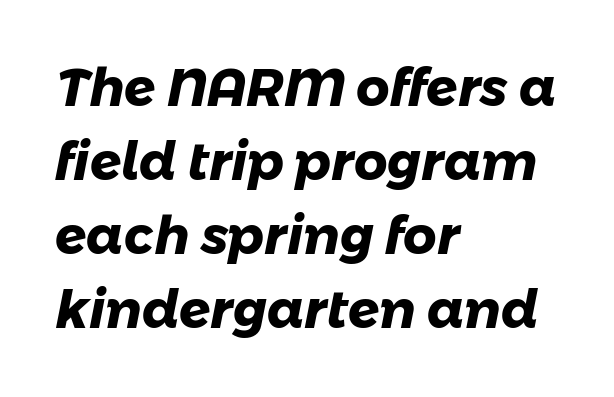
The image shows 52 px heavy sans-serif type; set left-aligned, normal line spacing (1.42x), normal letter spacing, not underlined; low stroke contrast and a medium x-height.
